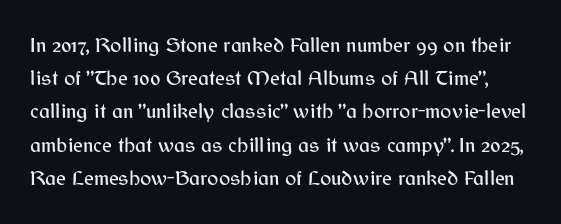
{"italic": "no", "underline": "no", "line_spacing": "normal", "line_spacing_ratio": 1.58, "letter_spacing": "normal", "letter_spacing_em": 0.0, "glyph_px": 21}
